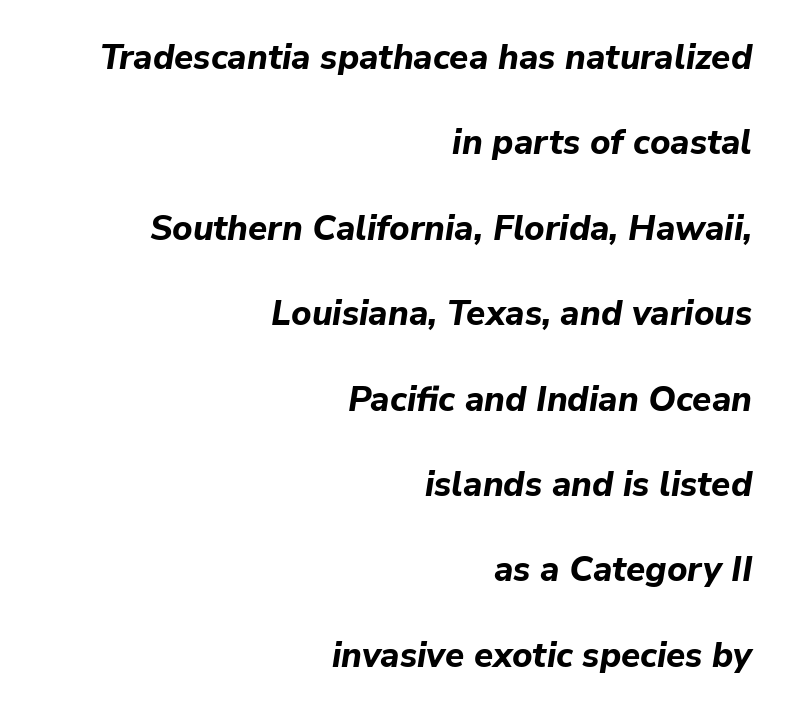
The image shows 35 px bold type, italic (leaning right); set right-aligned, loose line spacing (2.44x), normal letter spacing, not underlined; low stroke contrast and a medium x-height.
